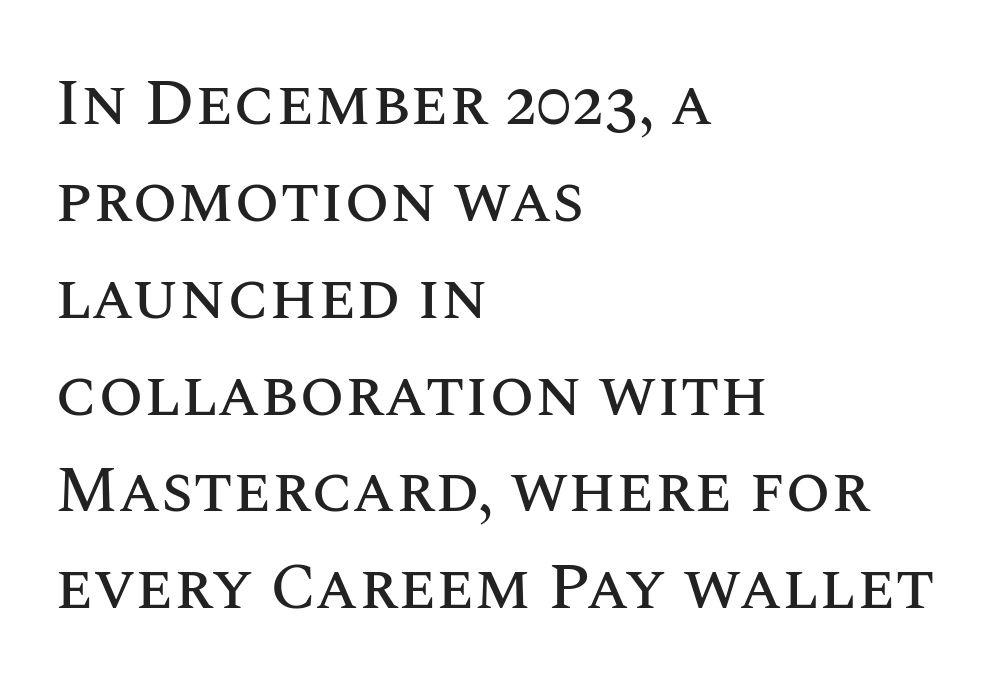
The type sits square on the baseline with zero lean. Compared with typical paragraphs, the rows here are spaced about the same. The lines in this sample share a left origin and differ only in where they stop. Do the characters align in a grid? No, the font is proportional. Rule under the text: the space is simply empty. Does extra space separate the letters? No, they use regular spacing.
